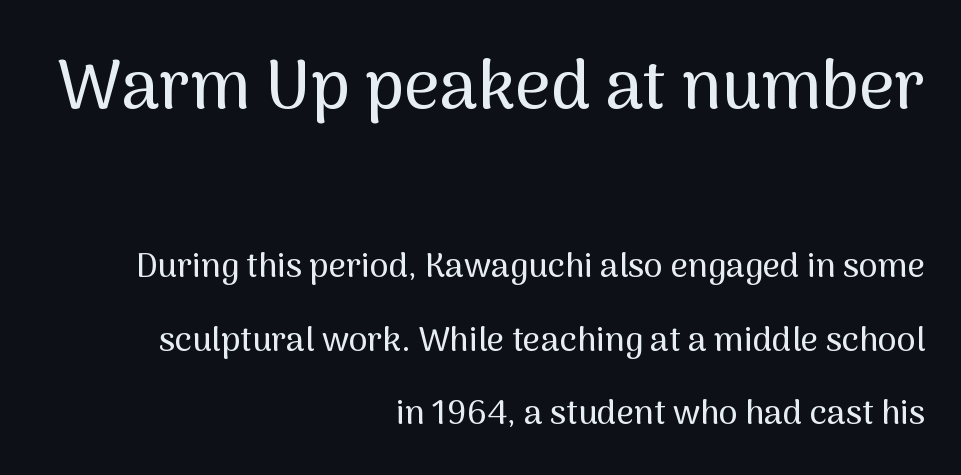
The image shows 69 px sans-serif type, upright; set right-aligned, loose line spacing (2.17x), normal letter spacing, not underlined; the first (top) block is 2.03x larger; medium stroke contrast and a medium x-height.
